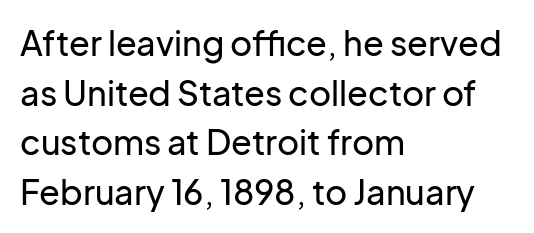
Q: Is the text italic (slanted)? A: No, it is upright.
Q: Is the typeface a serif or a sans-serif typeface? A: Sans-serif.
Q: Is the text underlined? A: No.
Q: How is the paragraph aligned? A: Left-aligned.
Q: Is the spacing between letters normal or unusually wide? A: Normal.
Q: Is the spacing between lines tight, normal or loose? A: Normal.
Q: Width (condensed, normal, or wide)? A: Normal.
Q: Stroke contrast? A: Low.
Q: x-height? A: Medium.
Q: Monospaced? A: No.
